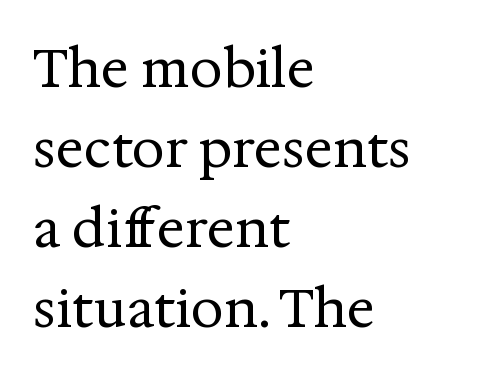
Q: Is the text bold? A: No.
Q: Is the text italic (slanted)? A: No, it is upright.
Q: Is the typeface a serif or a sans-serif typeface? A: Serif.
Q: Is the text underlined? A: No.
Q: How is the paragraph aligned? A: Left-aligned.
Q: Is the spacing between letters normal or unusually wide? A: Normal.
Q: Is the spacing between lines tight, normal or loose? A: Normal.
Q: Width (condensed, normal, or wide)? A: Normal.
Q: Stroke contrast? A: Medium.
Q: x-height? A: Medium.
Q: Monospaced? A: No.
